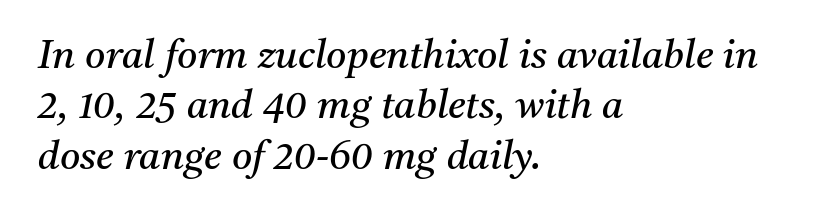
Q: Is the text bold? A: No.
Q: Is the text italic (slanted)? A: Yes, it leans right by about 11 degrees.
Q: Is the typeface a serif or a sans-serif typeface? A: Serif.
Q: Is the text underlined? A: No.
Q: How is the paragraph aligned? A: Left-aligned.
Q: Is the spacing between letters normal or unusually wide? A: Normal.
Q: Is the spacing between lines tight, normal or loose? A: Normal.
Q: Width (condensed, normal, or wide)? A: Normal.
Q: Stroke contrast? A: Medium.
Q: x-height? A: Medium.
Q: Monospaced? A: No.
